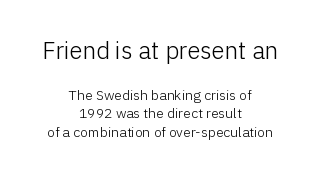
Which chunk is bigger? The first one — the top block dwarfs the bottom. A typesetter would call this leading conventional body-copy spacing. Check under the words: just untouched page. If you folded the block vertically in half, each line would mirror itself in length. Think standard paragraph weight, or any step lighter than that. Letter spacing: default.
